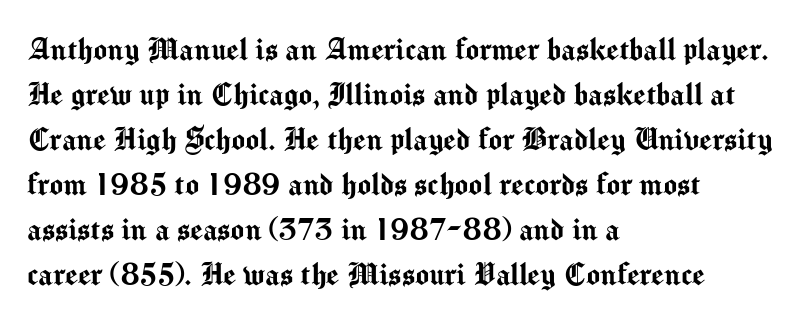
{"serif": "no", "italic": "no", "width": "normal", "stroke_contrast": "medium", "x_height": "medium", "monospaced": "no", "underline": "no", "align": "left", "line_spacing": "normal", "line_spacing_ratio": 1.25, "letter_spacing": "normal", "letter_spacing_em": 0.0, "glyph_px": 36}
